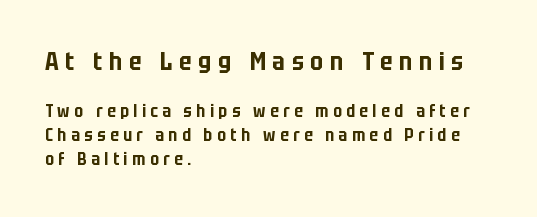
The image shows 25 px text type, upright; set left-aligned, normal line spacing (1.41x), unusually wide letter spacing (+0.27 em), not underlined; the first (top) block is 1.47x larger.
